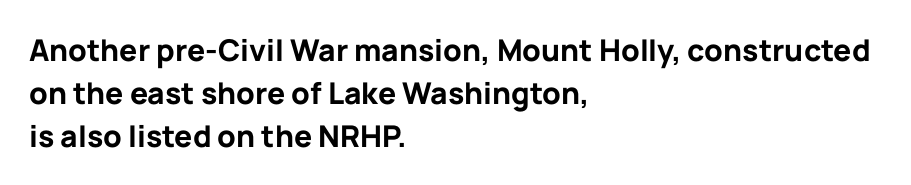
Q: Is the text bold? A: Yes.
Q: Is the text italic (slanted)? A: No, it is upright.
Q: Is the typeface a serif or a sans-serif typeface? A: Sans-serif.
Q: Is the text underlined? A: No.
Q: How is the paragraph aligned? A: Left-aligned.
Q: Is the spacing between letters normal or unusually wide? A: Normal.
Q: Is the spacing between lines tight, normal or loose? A: Normal.
Q: Width (condensed, normal, or wide)? A: Normal.
Q: Stroke contrast? A: Low.
Q: x-height? A: Medium.
Q: Monospaced? A: No.
